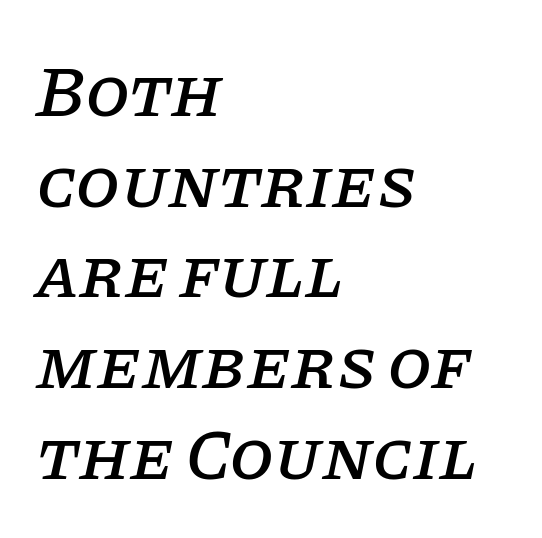
{"serif": "yes", "italic": "yes", "lean": "right", "slant_degrees": 11, "width": "normal", "stroke_contrast": "low", "x_height": "large", "monospaced": "no", "underline": "no", "align": "left", "line_spacing": "normal", "line_spacing_ratio": 1.26, "letter_spacing": "normal", "letter_spacing_em": 0.0, "glyph_px": 72}
